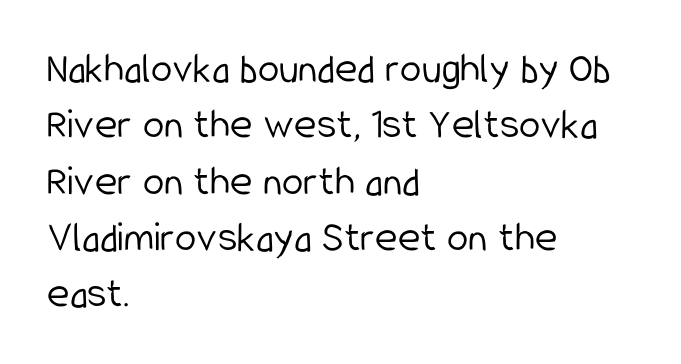
{"serif": "no", "italic": "no", "bold": "no", "weight": "light", "width": "condensed", "stroke_contrast": "low", "x_height": "medium", "monospaced": "no", "underline": "no", "align": "left", "line_spacing": "normal", "line_spacing_ratio": 1.31, "letter_spacing": "normal", "letter_spacing_em": 0.0, "glyph_px": 43}
